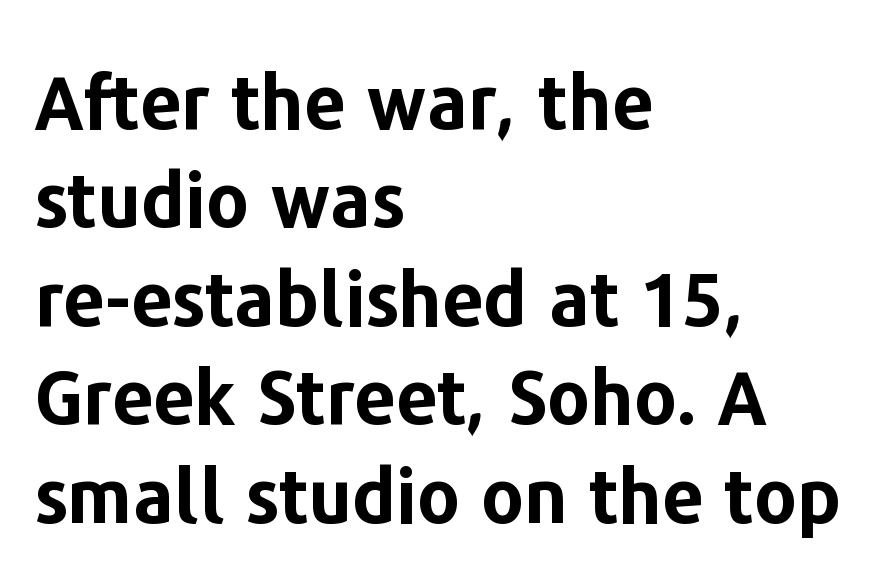
Q: Is the text bold? A: Yes.
Q: Is the text italic (slanted)? A: No, it is upright.
Q: Is the typeface a serif or a sans-serif typeface? A: Sans-serif.
Q: Is the text underlined? A: No.
Q: How is the paragraph aligned? A: Left-aligned.
Q: Is the spacing between letters normal or unusually wide? A: Normal.
Q: Is the spacing between lines tight, normal or loose? A: Normal.
Q: Width (condensed, normal, or wide)? A: Normal.
Q: Stroke contrast? A: Low.
Q: x-height? A: Medium.
Q: Monospaced? A: No.
